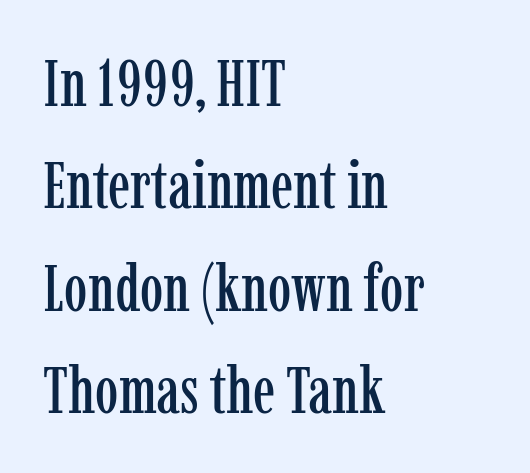
The image shows 66 px condensed serif type, upright; set left-aligned, normal line spacing (1.55x), normal letter spacing, not underlined; low stroke contrast and a medium x-height.
